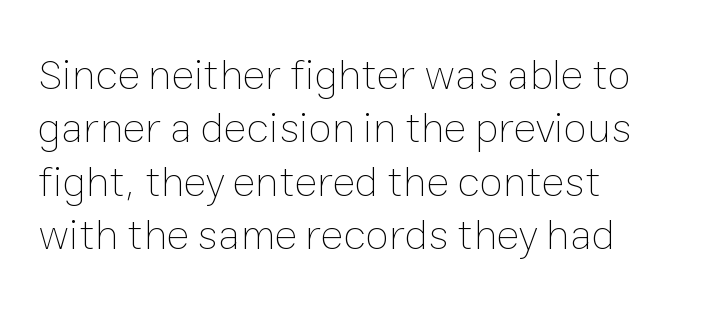
{"italic": "no", "bold": "no", "weight": "thin", "width": "normal", "stroke_contrast": "low", "x_height": "medium", "monospaced": "no", "underline": "no", "align": "left", "line_spacing_ratio": 1.24, "letter_spacing": "normal", "letter_spacing_em": 0.0, "glyph_px": 43}
